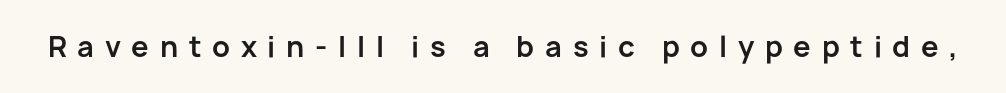
The image shows 28 px bold sans-serif type, upright; set unusually wide letter spacing (+0.38 em), not underlined; low stroke contrast and a medium x-height.
